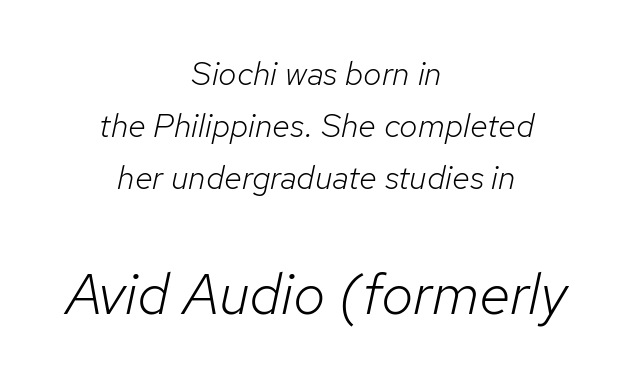
{"italic": "yes", "lean": "right", "slant_degrees": 12, "bold": "no", "weight": "light", "width": "normal", "stroke_contrast": "low", "x_height": "medium", "monospaced": "no", "underline": "no", "align": "center", "line_spacing": "normal", "line_spacing_ratio": 1.58, "letter_spacing": "normal", "letter_spacing_em": 0.0, "larger_block": "second", "size_ratio": 1.76, "glyph_px": 58}
